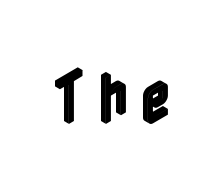
The image shows 57 px condensed type, upright; set unusually wide letter spacing (+0.23 em), not underlined; a medium x-height.
